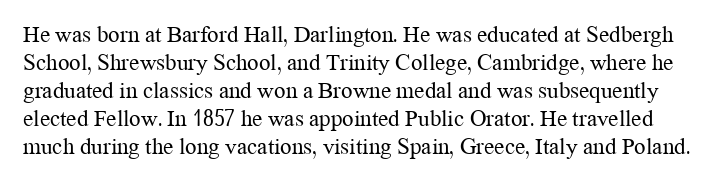
{"italic": "no", "bold": "no", "underline": "no", "line_spacing_ratio": 1.22, "letter_spacing": "normal", "letter_spacing_em": 0.0, "glyph_px": 23}
